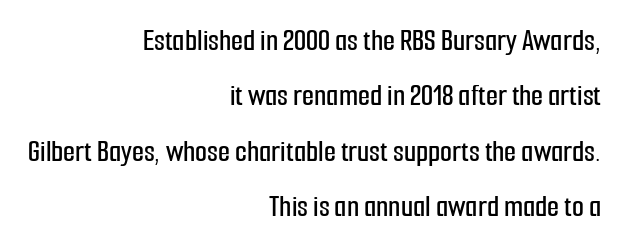
{"serif": "no", "italic": "no", "width": "condensed", "stroke_contrast": "low", "x_height": "medium", "monospaced": "no", "underline": "no", "align": "right", "line_spacing_ratio": 1.79, "letter_spacing": "normal", "letter_spacing_em": 0.0, "glyph_px": 31}
